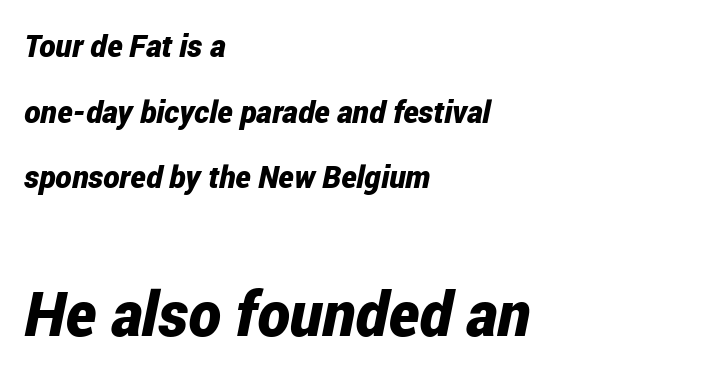
{"italic": "yes", "lean": "right", "slant_degrees": 12, "bold": "yes", "weight": "bold", "width": "condensed", "stroke_contrast": "low", "x_height": "medium", "monospaced": "no", "underline": "no", "align": "left", "line_spacing": "loose", "line_spacing_ratio": 2.12, "letter_spacing": "normal", "letter_spacing_em": 0.0, "larger_block": "second", "size_ratio": 2.0, "glyph_px": 62}
